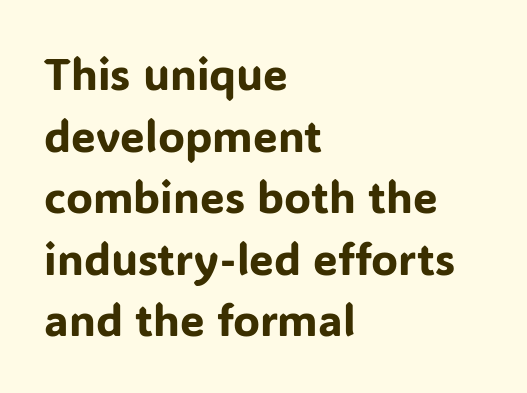
There is no visible air inserted between adjacent glyphs. The glyphs are unaccompanied by any horizontal stroke below them. Do the characters align in a grid? No, the font is proportional. Each new line begins a customary step beneath the previous one.
